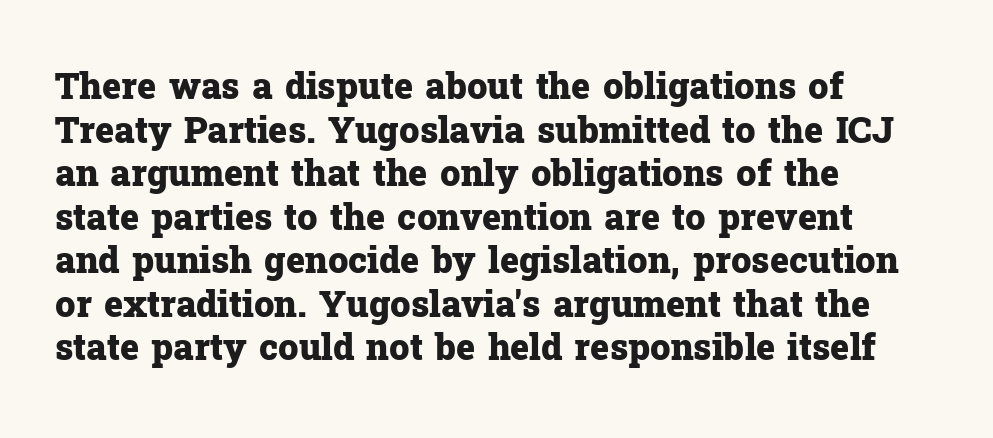
Typeset ragged right — the left edge is the straight one. Check the space under the baseline: it is left empty. These lines are rendered in a variable-pitch font. Look at the stroke-to-counter ratio: heavy, a bold.
